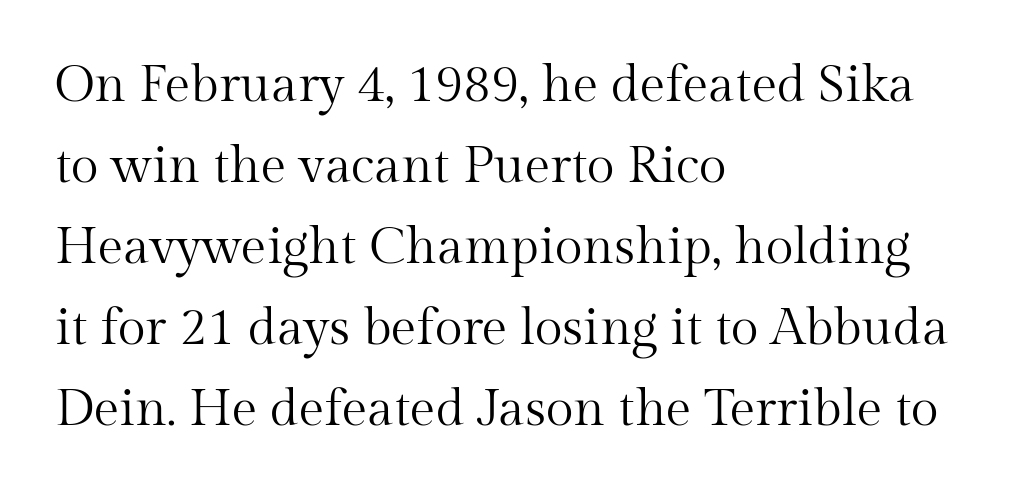
The image shows 51 px regular-weight serif type, upright; set left-aligned, normal line spacing (1.59x), normal letter spacing, not underlined; medium stroke contrast and a medium x-height.
